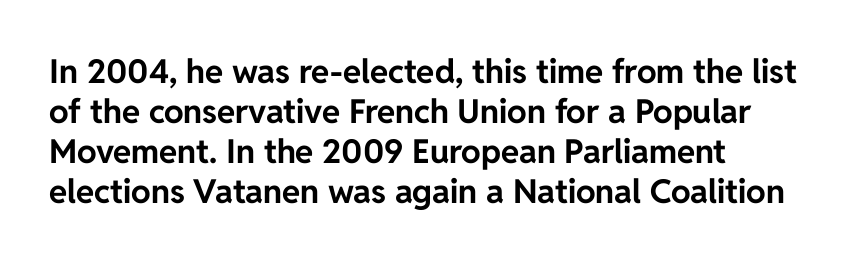
The image shows 33 px bold sans-serif type, upright; set left-aligned, line spacing 1.21x, normal letter spacing, not underlined; low stroke contrast and a medium x-height.
